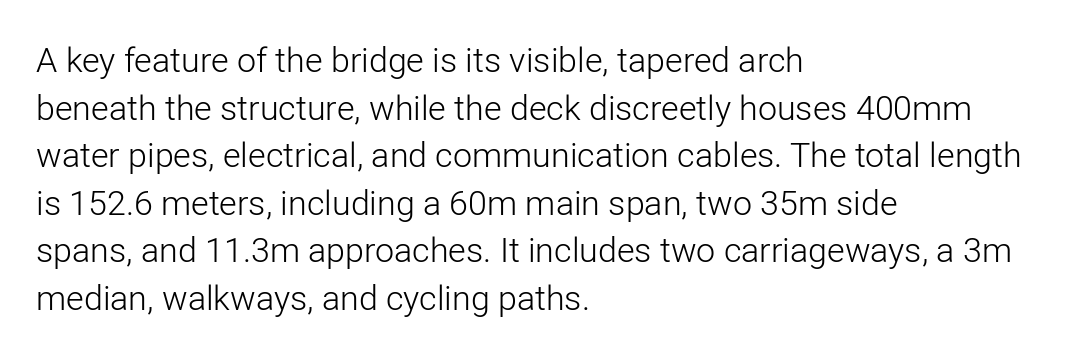
{"serif": "no", "italic": "no", "bold": "no", "weight": "light", "width": "normal", "stroke_contrast": "low", "x_height": "medium", "monospaced": "no", "underline": "no", "align": "left", "line_spacing": "normal", "line_spacing_ratio": 1.4, "letter_spacing": "normal", "letter_spacing_em": 0.0, "glyph_px": 34}
